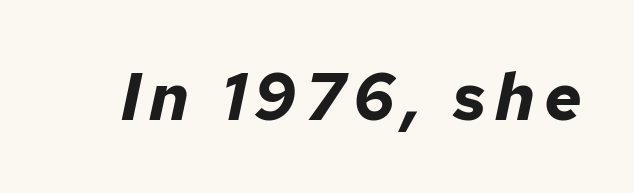
{"italic": "yes", "lean": "right", "slant_degrees": 12, "bold": "yes", "weight": "bold", "width": "normal", "stroke_contrast": "low", "x_height": "medium", "monospaced": "no", "underline": "no", "glyph_px": 66}
